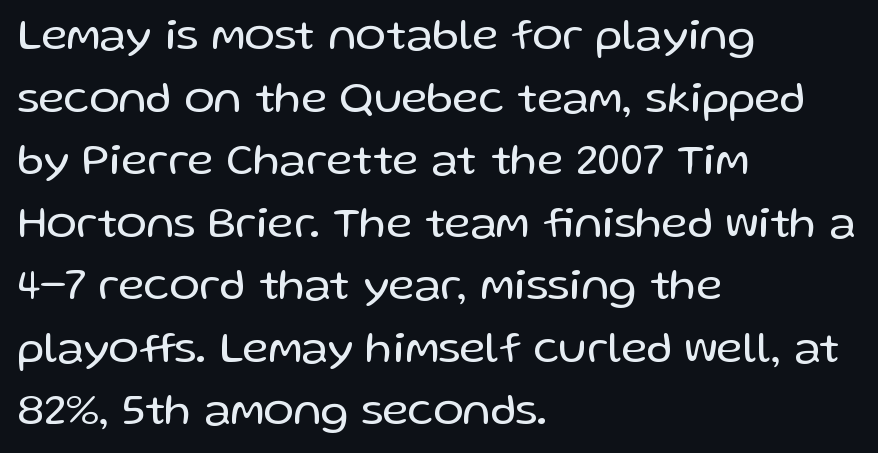
{"serif": "no", "italic": "no", "bold": "no", "weight": "regular", "width": "normal", "stroke_contrast": "low", "x_height": "medium", "monospaced": "no", "underline": "no", "align": "left", "line_spacing": "normal", "line_spacing_ratio": 1.39, "letter_spacing": "normal", "letter_spacing_em": 0.0, "glyph_px": 45}
